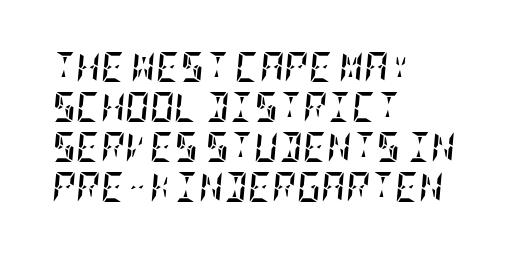
This sample is left-justified, so line endings fall wherever the words run out. The passage shown stacks its lines at a standard gap. The font's italic variant was chosen for this text. You could call the tracking neutral — neither tight nor loose. The font is running at its bold setting.
